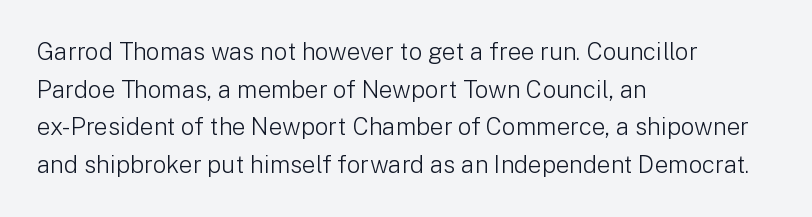
{"italic": "no", "bold": "no", "underline": "no", "align": "left", "line_spacing": "normal", "line_spacing_ratio": 1.57, "letter_spacing": "normal", "letter_spacing_em": 0.0, "glyph_px": 24}
